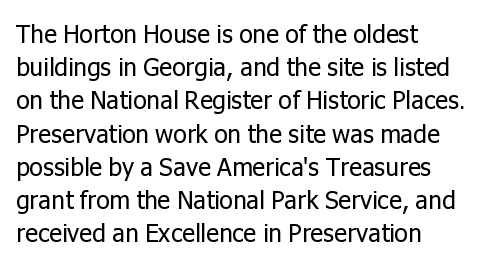
Q: Is the text bold? A: No.
Q: Is the text italic (slanted)? A: No, it is upright.
Q: Is the text underlined? A: No.
Q: How is the paragraph aligned? A: Left-aligned.
Q: Is the spacing between letters normal or unusually wide? A: Normal.
Q: Is the spacing between lines tight, normal or loose? A: Normal.
